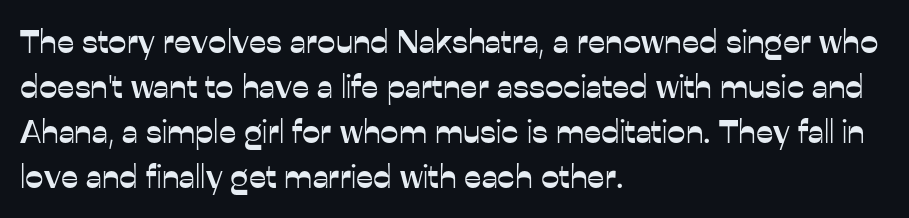
Q: Is the text italic (slanted)? A: No, it is upright.
Q: Is the typeface a serif or a sans-serif typeface? A: Sans-serif.
Q: Is the text underlined? A: No.
Q: How is the paragraph aligned? A: Left-aligned.
Q: Is the spacing between letters normal or unusually wide? A: Normal.
Q: Is the spacing between lines tight, normal or loose? A: Normal.
Q: Width (condensed, normal, or wide)? A: Normal.
Q: Stroke contrast? A: Low.
Q: x-height? A: Medium.
Q: Monospaced? A: No.
